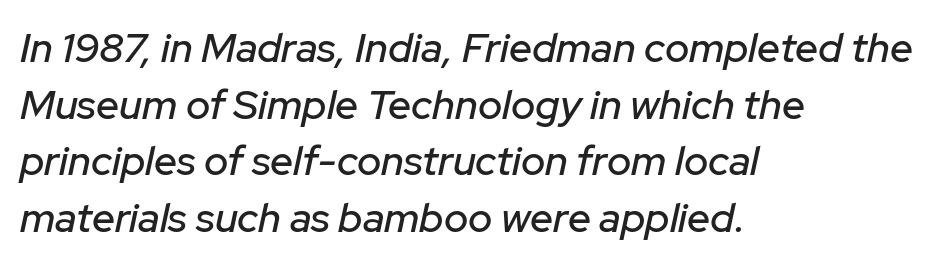
Each new line begins a customary step beneath the previous one. The space beneath each line is pristine and unruled. Tall strokes in this sample are angled rather than plumb. The gaps between neighbouring characters are ordinary and unremarkable. The ragged edge is on the right, which tells us the setting is flush left.
